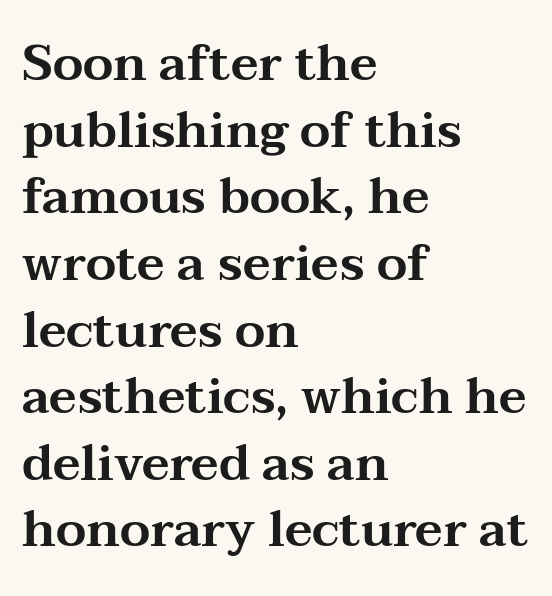
Serif or sans? Serif — the stroke terminals have little feet. Caption: multi-line text, flush left, ragged right. A bare baseline throughout the passage. It's the straight-up-and-down kind of type. Do the characters align in a grid? No, the font is proportional.
